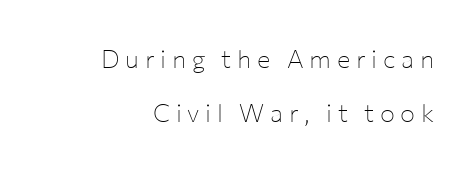
{"italic": "no", "bold": "no", "underline": "no", "align": "right", "line_spacing": "loose", "line_spacing_ratio": 2.18, "letter_spacing": "wide", "letter_spacing_em": 0.23, "glyph_px": 25}
